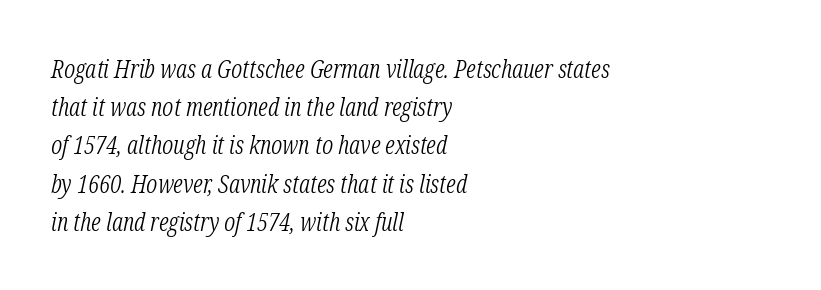
Q: Is the text bold? A: No.
Q: Is the text italic (slanted)? A: Yes, it leans right by about 12 degrees.
Q: Is the text underlined? A: No.
Q: How is the paragraph aligned? A: Left-aligned.
Q: Is the spacing between letters normal or unusually wide? A: Normal.
Q: Is the spacing between lines tight, normal or loose? A: Normal.
